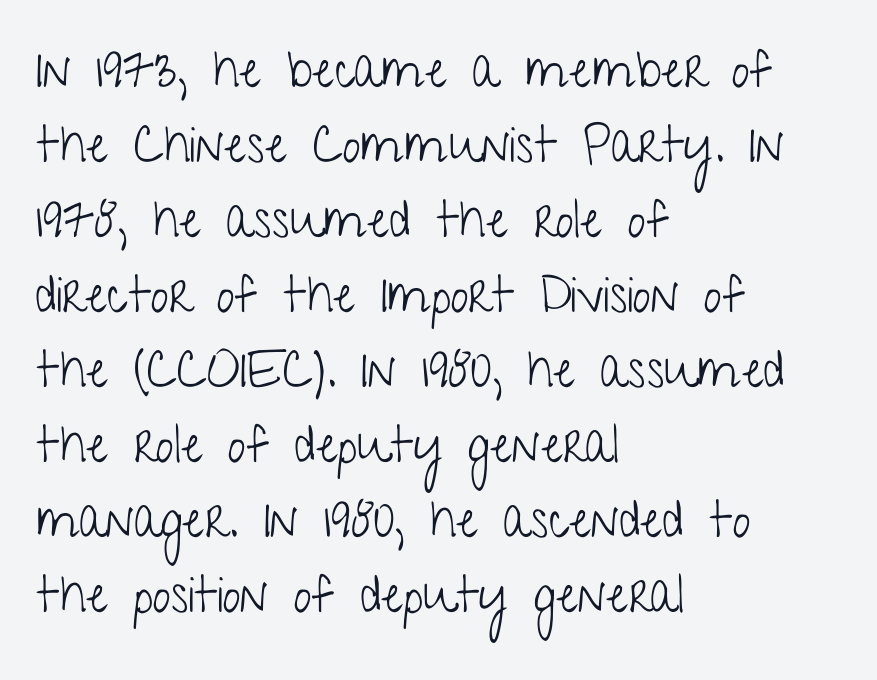
This sample uses plain, unmodified letter spacing. No italicization has been applied; the sample stays upright. Look at the bottom of the vertical strokes: they stop flat, with no serifs. Visually the block forms a straight wall on the left and a jagged coastline on the right.
